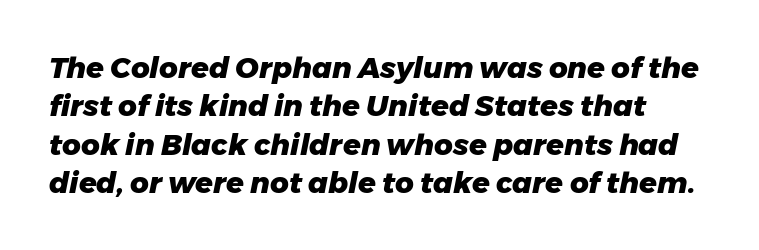
Set as a true bold cut, around the 700 mark. The axis of the letterforms is tilted away from vertical. No extra tracking has been applied to these lines. Descenders are the only things crossing below the line. Normally led — the rows are evenly, conventionally spaced.
